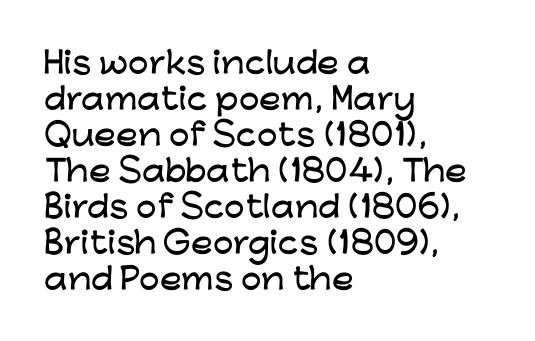
The characters display no serif detailing; their extremities are plain. Varying glyph widths throughout — classic text-font behaviour. The font's upright variant was chosen for this text. Compared with typical body copy, the letter spacing here is the same. A student would call this left alignment; a typographer would say flush left, rag right.
